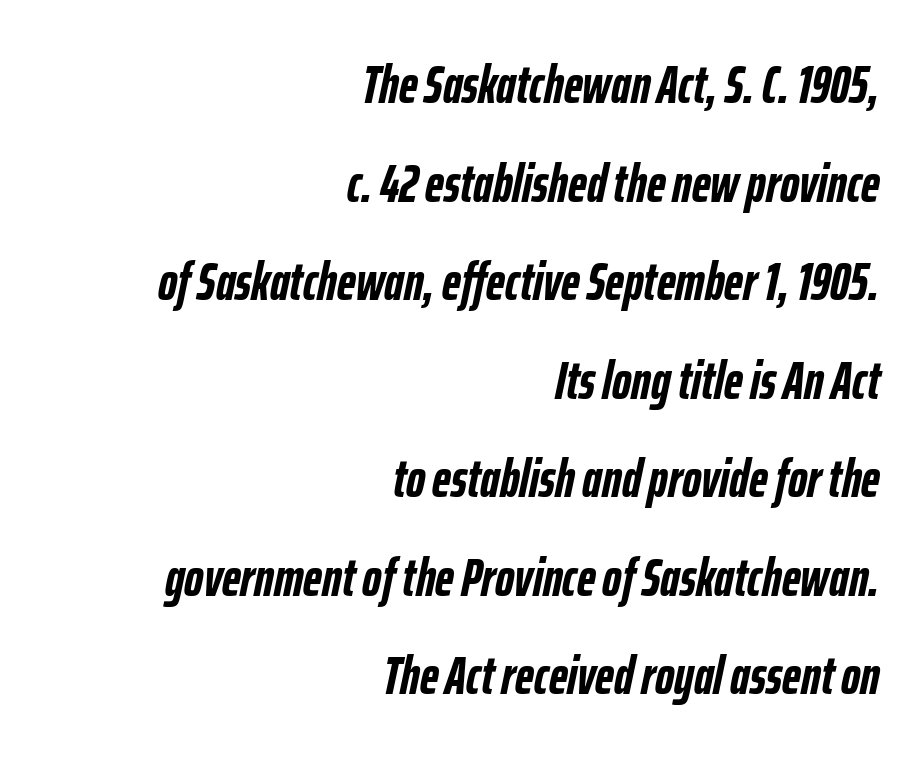
The image shows 53 px semibold, condensed type, italic (leaning right); set right-aligned, line spacing 1.86x, normal letter spacing, not underlined; low stroke contrast and a medium x-height.
